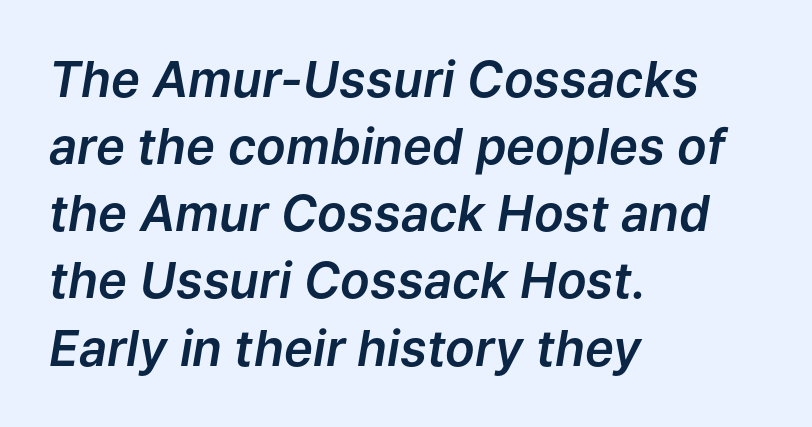
Vertically, the passage feels balanced, rows spaced as you'd expect. Style check: oblique. Nobody touched the tracking dial on this one. Unmarked baselines from the first word to the last. Each letter keeps its own natural width here, so spacing adapts to shape. Visually the block forms a straight wall on the left and a jagged coastline on the right.
